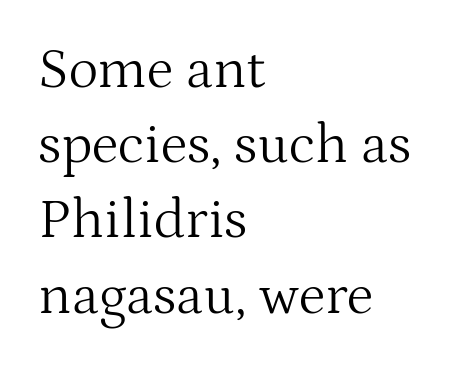
{"serif": "yes", "italic": "no", "bold": "no", "weight": "light", "width": "normal", "stroke_contrast": "medium", "x_height": "medium", "monospaced": "no", "underline": "no", "align": "left", "line_spacing": "normal", "line_spacing_ratio": 1.32, "letter_spacing": "normal", "letter_spacing_em": 0.0, "glyph_px": 57}
